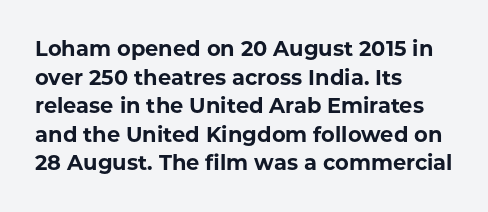
Q: Is the text bold? A: Yes.
Q: Is the text italic (slanted)? A: No, it is upright.
Q: Is the text underlined? A: No.
Q: How is the paragraph aligned? A: Left-aligned.
Q: Is the spacing between letters normal or unusually wide? A: Normal.
Q: Is the spacing between lines tight, normal or loose? A: Normal.
